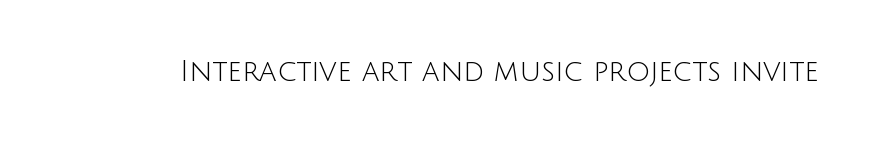
Stems here are at most as thick as an everyday book face. No italicization has been applied; the sample stays upright. Varying glyph widths throughout — classic text-font behaviour. Each word holds together tightly as a unit, with standard inter-letter gaps.
